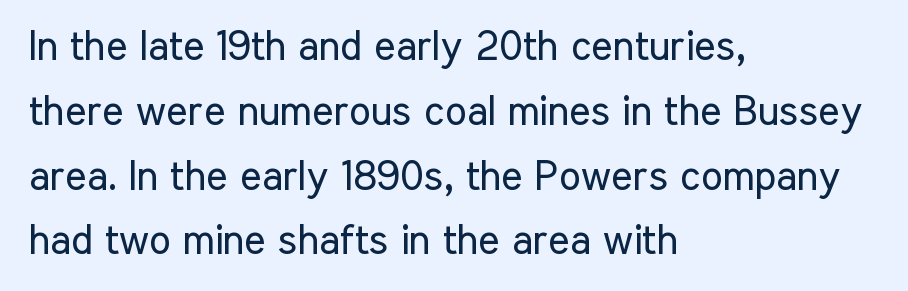
{"serif": "no", "italic": "no", "bold": "no", "weight": "regular", "width": "condensed", "stroke_contrast": "low", "x_height": "medium", "monospaced": "no", "underline": "no", "align": "left", "line_spacing": "normal", "line_spacing_ratio": 1.58, "letter_spacing": "normal", "letter_spacing_em": 0.0, "glyph_px": 41}
